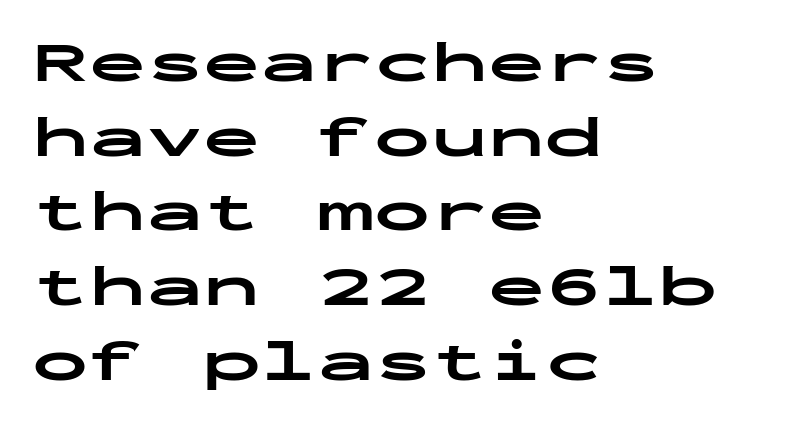
Q: Is the text bold? A: Yes.
Q: Is the text italic (slanted)? A: No, it is upright.
Q: Is the typeface a serif or a sans-serif typeface? A: Sans-serif.
Q: Is the text underlined? A: No.
Q: How is the paragraph aligned? A: Left-aligned.
Q: Is the spacing between letters normal or unusually wide? A: Normal.
Q: Is the spacing between lines tight, normal or loose? A: Normal.
Q: Width (condensed, normal, or wide)? A: Wide.
Q: Stroke contrast? A: Low.
Q: x-height? A: Medium.
Q: Monospaced? A: Yes.
